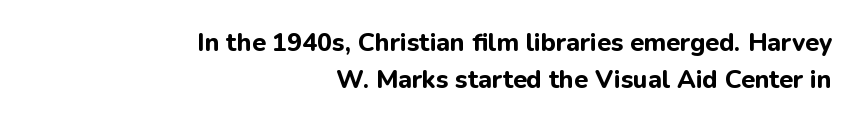
Q: Is the text bold? A: Yes.
Q: Is the text italic (slanted)? A: No, it is upright.
Q: Is the text underlined? A: No.
Q: How is the paragraph aligned? A: Right-aligned.
Q: Is the spacing between letters normal or unusually wide? A: Normal.
Q: Is the spacing between lines tight, normal or loose? A: Normal.
